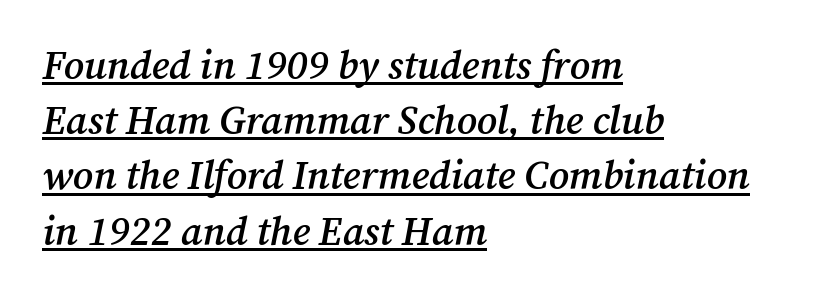
{"serif": "yes", "italic": "yes", "lean": "right", "slant_degrees": 12, "bold": "semi", "weight": "semibold", "width": "normal", "stroke_contrast": "medium", "x_height": "medium", "monospaced": "no", "underline": "yes", "align": "left", "line_spacing": "normal", "line_spacing_ratio": 1.38, "letter_spacing": "normal", "letter_spacing_em": 0.0, "glyph_px": 40}
